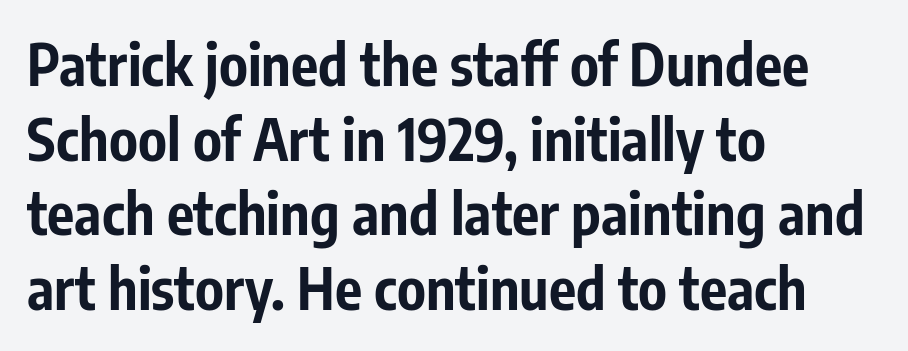
Q: Is the text bold? A: Yes.
Q: Is the text italic (slanted)? A: No, it is upright.
Q: Is the typeface a serif or a sans-serif typeface? A: Sans-serif.
Q: Is the text underlined? A: No.
Q: How is the paragraph aligned? A: Left-aligned.
Q: Is the spacing between letters normal or unusually wide? A: Normal.
Q: Is the spacing between lines tight, normal or loose? A: Normal.
Q: Width (condensed, normal, or wide)? A: Condensed.
Q: Stroke contrast? A: Low.
Q: x-height? A: Medium.
Q: Monospaced? A: No.
